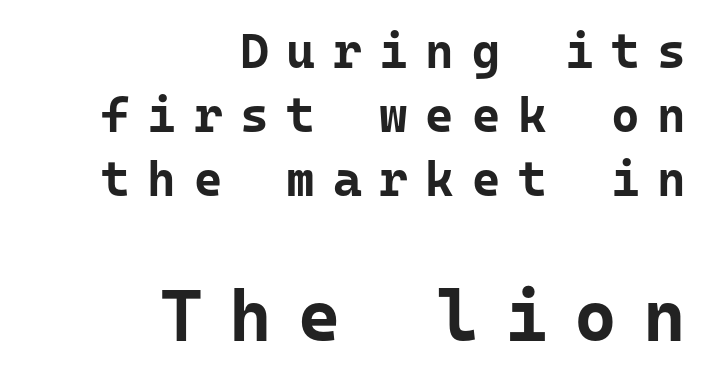
The image shows 73 px bold sans-serif type, upright, monospaced; set right-aligned, normal line spacing (1.31x), unusually wide letter spacing (+0.36 em), not underlined; the second (bottom) block is 1.49x larger; low stroke contrast and a medium x-height.
